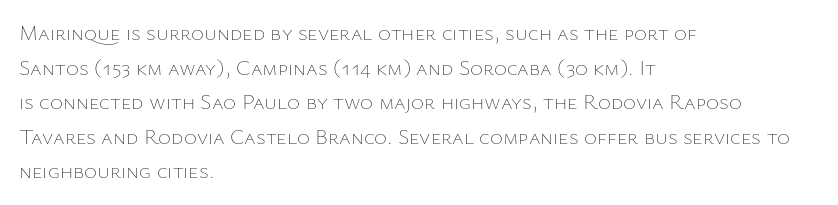
Which margin do the lines hug? The left one — the right edge is uneven. This is roman type, the default non-slanted kind. Summary of vertical rhythm: regular, with standard interline spacing. These glyphs show unthickened strokes, regular width or finer. The rendering keeps characters at their native spacing. The gap between lines stays unmarked.
